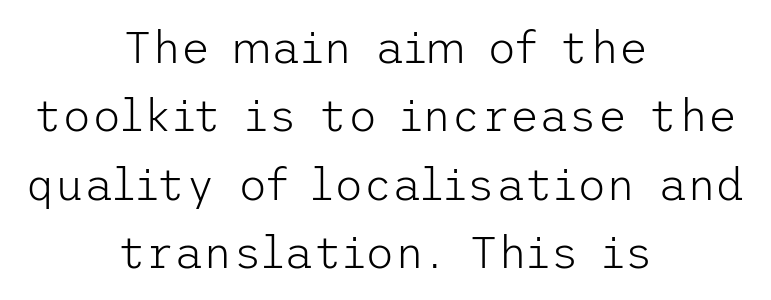
Whoever set this chose a conventional vertical rhythm. This is not heavy type; no bold has been used. Characters follow at the spacing the type designer built in. These lines are centered, leaving both edges ragged.
